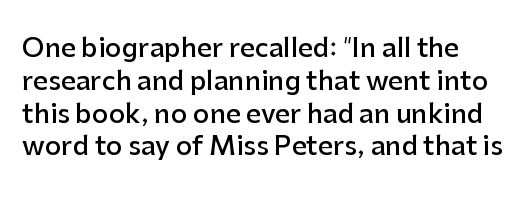
The image shows 26 px text type, upright; set normal line spacing (1.26x), normal letter spacing, not underlined.
